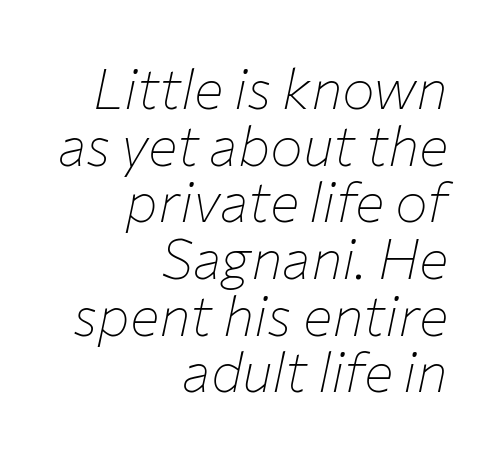
What's the leading like? Squeezed, with rows nearly overlapping. Slant detected: the letters are inclined. Is the stroke heavy? The answer is a plain regular-or-lighter. Honestly, the letter spacing is just normal — you wouldn't notice it.
